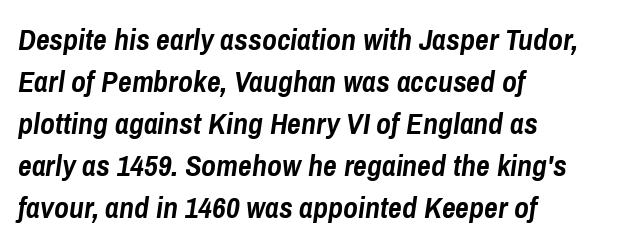
Q: Is the text bold? A: Yes.
Q: Is the text italic (slanted)? A: Yes, it leans right by about 8 degrees.
Q: Is the text underlined? A: No.
Q: How is the paragraph aligned? A: Left-aligned.
Q: Is the spacing between letters normal or unusually wide? A: Normal.
Q: Is the spacing between lines tight, normal or loose? A: Normal.
Q: Width (condensed, normal, or wide)? A: Condensed.
Q: Stroke contrast? A: Low.
Q: x-height? A: Medium.
Q: Monospaced? A: No.
